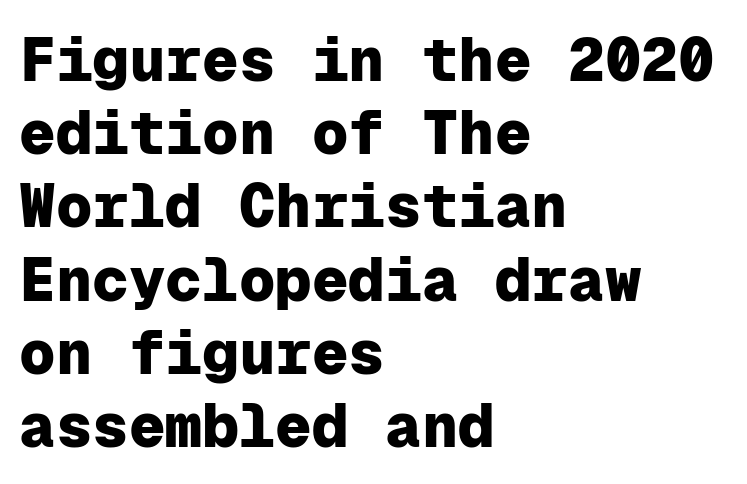
Q: Is the text bold? A: Yes.
Q: Is the text italic (slanted)? A: No, it is upright.
Q: Is the typeface a serif or a sans-serif typeface? A: Sans-serif.
Q: Is the text underlined? A: No.
Q: How is the paragraph aligned? A: Left-aligned.
Q: Is the spacing between letters normal or unusually wide? A: Normal.
Q: Width (condensed, normal, or wide)? A: Normal.
Q: Stroke contrast? A: Low.
Q: x-height? A: Medium.
Q: Monospaced? A: Yes.
